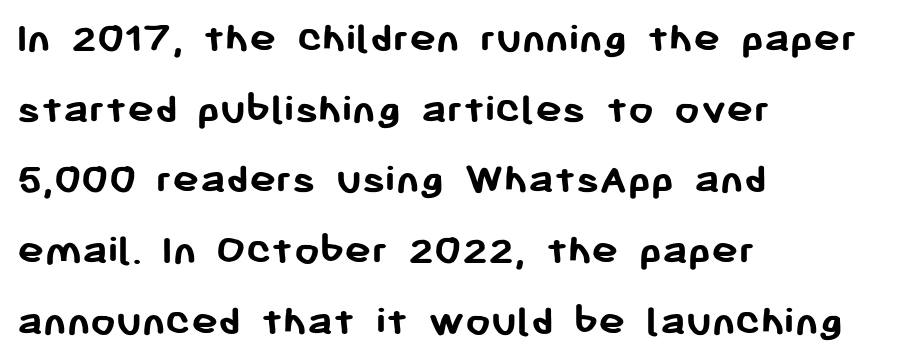
The image shows 45 px semibold sans-serif type, upright; set left-aligned, normal line spacing (1.57x), normal letter spacing, not underlined; low stroke contrast and a medium x-height.
